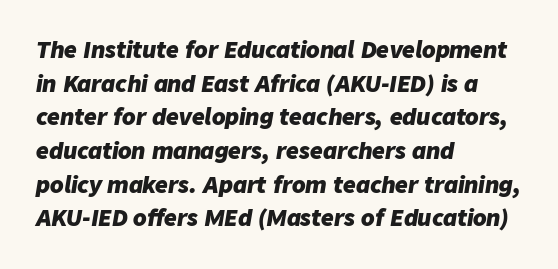
The image shows 22 px bold type, italic (leaning right); set left-aligned, normal line spacing (1.53x), normal letter spacing, not underlined.
